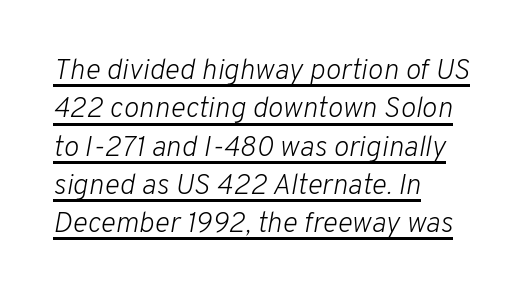
{"italic": "yes", "lean": "right", "slant_degrees": 10, "bold": "no", "weight": "light", "width": "normal", "stroke_contrast": "low", "x_height": "medium", "monospaced": "no", "underline": "yes", "align": "left", "line_spacing": "normal", "line_spacing_ratio": 1.32, "letter_spacing": "normal", "letter_spacing_em": 0.0, "glyph_px": 29}
